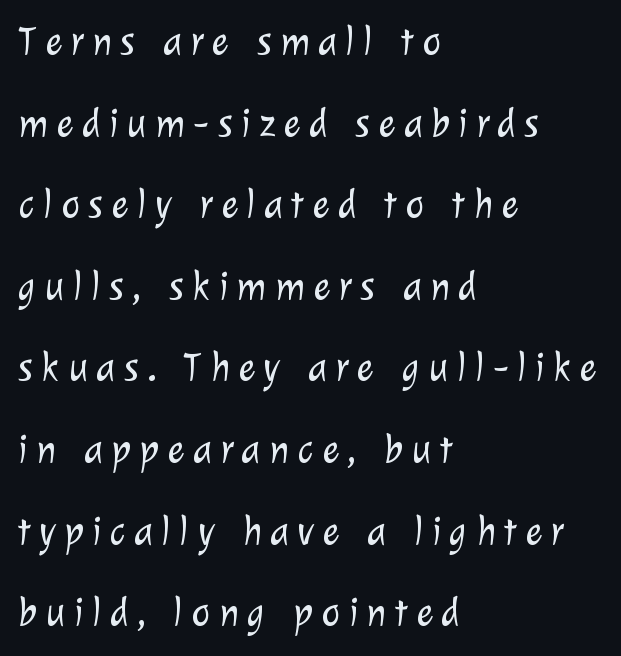
{"serif": "no", "bold": "no", "weight": "light", "width": "normal", "stroke_contrast": "low", "x_height": "medium", "monospaced": "no", "underline": "no", "align": "left", "line_spacing": "loose", "line_spacing_ratio": 2.04, "letter_spacing": "wide", "letter_spacing_em": 0.21, "glyph_px": 40}
